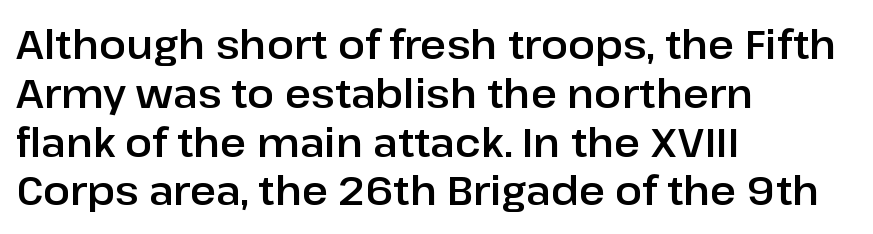
The image shows 40 px sans-serif type, upright; set left-aligned, line spacing 1.22x, normal letter spacing, not underlined; low stroke contrast and a medium x-height.
